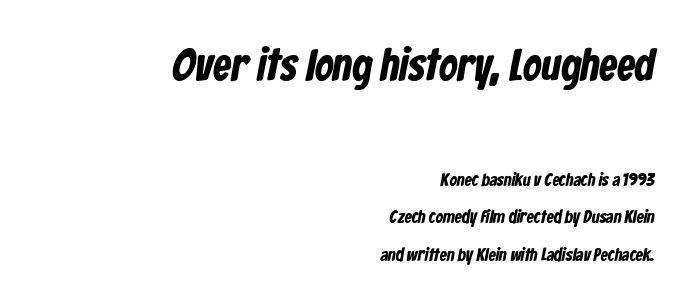
{"serif": "no", "bold": "yes", "weight": "bold", "width": "condensed", "stroke_contrast": "low", "x_height": "medium", "monospaced": "no", "underline": "no", "align": "right", "line_spacing": "loose", "line_spacing_ratio": 2.07, "letter_spacing": "normal", "letter_spacing_em": 0.0, "larger_block": "first", "size_ratio": 2.5, "glyph_px": 45}
